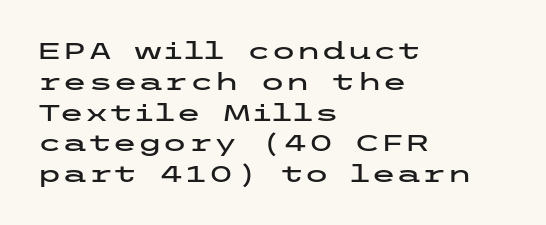
Q: Is the text italic (slanted)? A: No, it is upright.
Q: Is the text underlined? A: No.
Q: How is the paragraph aligned? A: Left-aligned.
Q: Is the spacing between letters normal or unusually wide? A: Normal.
Q: Is the spacing between lines tight, normal or loose? A: Normal.
